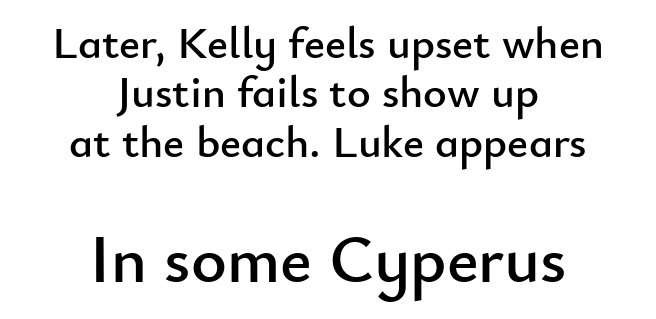
The image shows 68 px sans-serif type, upright; set centered, tight line spacing (1.1x), normal letter spacing, not underlined; the second (bottom) block is 1.51x larger; low stroke contrast and a small x-height.
